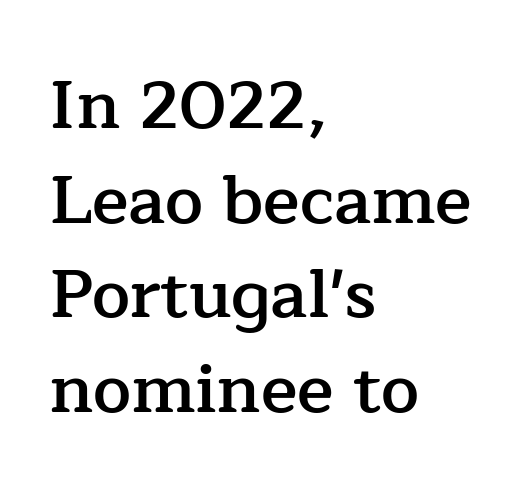
Q: Is the text bold? A: Semi-bold.
Q: Is the text italic (slanted)? A: No, it is upright.
Q: Is the typeface a serif or a sans-serif typeface? A: Serif.
Q: Is the text underlined? A: No.
Q: How is the paragraph aligned? A: Left-aligned.
Q: Is the spacing between letters normal or unusually wide? A: Normal.
Q: Is the spacing between lines tight, normal or loose? A: Normal.
Q: Width (condensed, normal, or wide)? A: Normal.
Q: Stroke contrast? A: Low.
Q: x-height? A: Medium.
Q: Monospaced? A: No.
